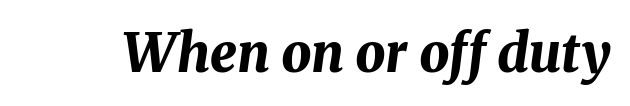
Tracking here is standard; glyphs follow each other at the usual distance. The baseline area is clear. The face used here is proportionally spaced, like ordinary book or web type. Strokes here are thick enough to call this a true bold. A typesetter would mark this as italic.
